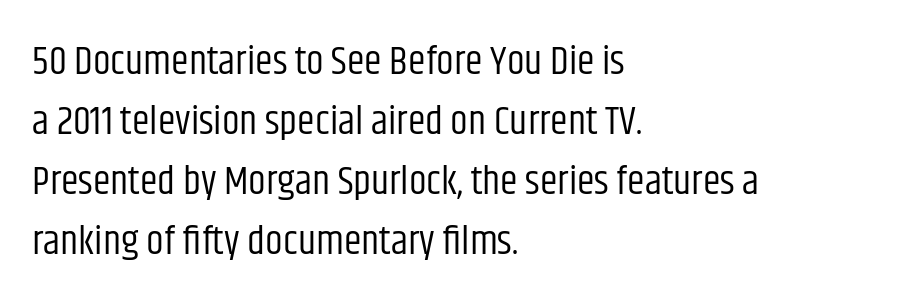
Q: Is the text bold? A: No.
Q: Is the text italic (slanted)? A: No, it is upright.
Q: Is the typeface a serif or a sans-serif typeface? A: Sans-serif.
Q: Is the text underlined? A: No.
Q: How is the paragraph aligned? A: Left-aligned.
Q: Is the spacing between letters normal or unusually wide? A: Normal.
Q: Is the spacing between lines tight, normal or loose? A: Normal.
Q: Width (condensed, normal, or wide)? A: Condensed.
Q: Stroke contrast? A: Low.
Q: x-height? A: Large.
Q: Monospaced? A: No.
